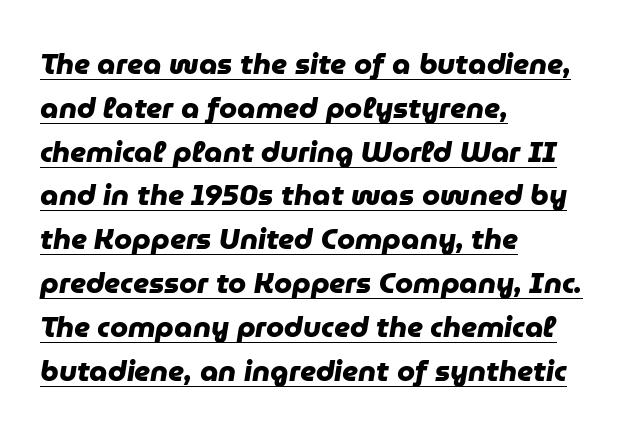
Q: Is the text bold? A: Yes.
Q: Is the typeface a serif or a sans-serif typeface? A: Sans-serif.
Q: Is the text underlined? A: Yes.
Q: How is the paragraph aligned? A: Left-aligned.
Q: Is the spacing between letters normal or unusually wide? A: Normal.
Q: Is the spacing between lines tight, normal or loose? A: Normal.
Q: Width (condensed, normal, or wide)? A: Normal.
Q: Stroke contrast? A: Low.
Q: x-height? A: Medium.
Q: Monospaced? A: No.
